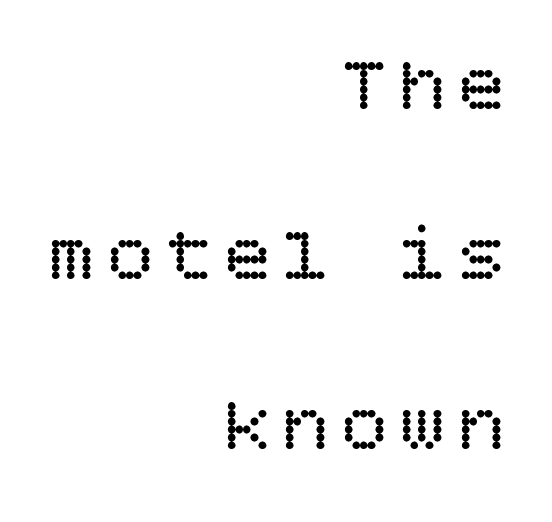
Q: Is the text bold? A: No.
Q: Is the text italic (slanted)? A: No, it is upright.
Q: Is the text underlined? A: No.
Q: How is the paragraph aligned? A: Right-aligned.
Q: Is the spacing between lines tight, normal or loose? A: Loose.
Q: Width (condensed, normal, or wide)? A: Normal.
Q: Stroke contrast? A: Low.
Q: x-height? A: Large.
